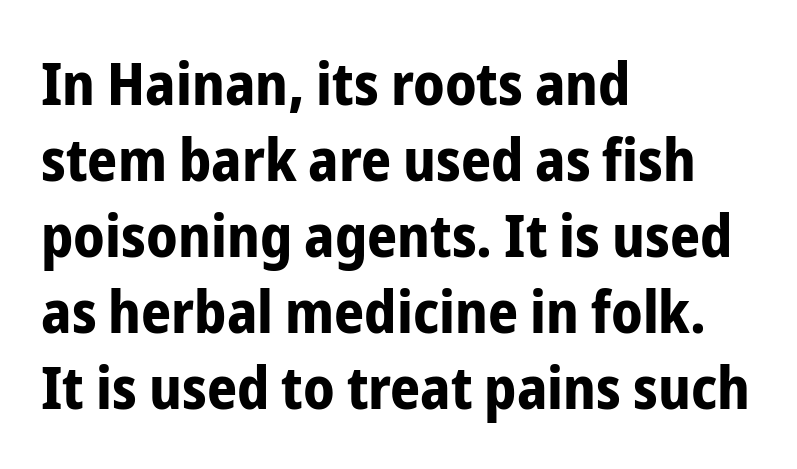
Strong, thick strokes mark this as bold type. Reading down the column, the eye jumps a familiar distance to each next line. The setting favours the left margin, as ordinary paragraphs usually do. Between one letter and the next there's only the usual sliver of space.
